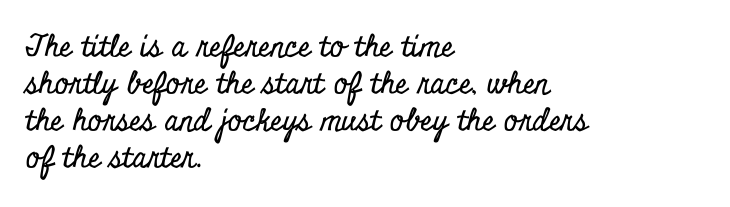
Q: Is the text italic (slanted)? A: Yes.
Q: Is the typeface a serif or a sans-serif typeface? A: Serif.
Q: Is the text underlined? A: No.
Q: How is the paragraph aligned? A: Left-aligned.
Q: Is the spacing between letters normal or unusually wide? A: Normal.
Q: Width (condensed, normal, or wide)? A: Condensed.
Q: Stroke contrast? A: Low.
Q: x-height? A: Small.
Q: Monospaced? A: No.
